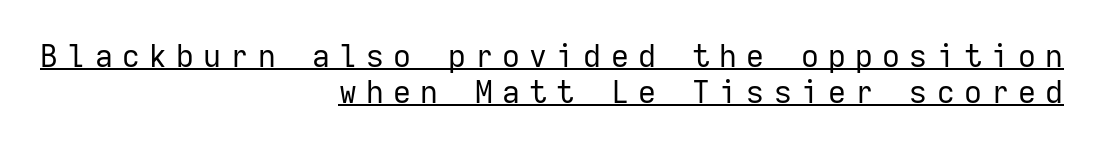
Q: Is the text bold? A: No.
Q: Is the text italic (slanted)? A: No, it is upright.
Q: Is the typeface a serif or a sans-serif typeface? A: Sans-serif.
Q: Is the text underlined? A: Yes.
Q: How is the paragraph aligned? A: Right-aligned.
Q: Is the spacing between letters normal or unusually wide? A: Unusually wide.
Q: Width (condensed, normal, or wide)? A: Normal.
Q: Stroke contrast? A: Low.
Q: x-height? A: Medium.
Q: Monospaced? A: Yes.
